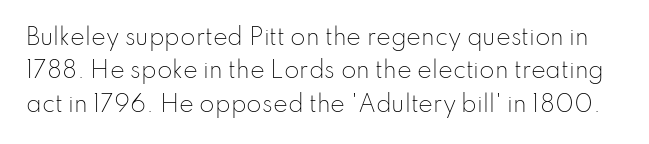
Q: Is the text bold? A: No.
Q: Is the text italic (slanted)? A: No, it is upright.
Q: Is the text underlined? A: No.
Q: Is the spacing between letters normal or unusually wide? A: Normal.
Q: Is the spacing between lines tight, normal or loose? A: Normal.
